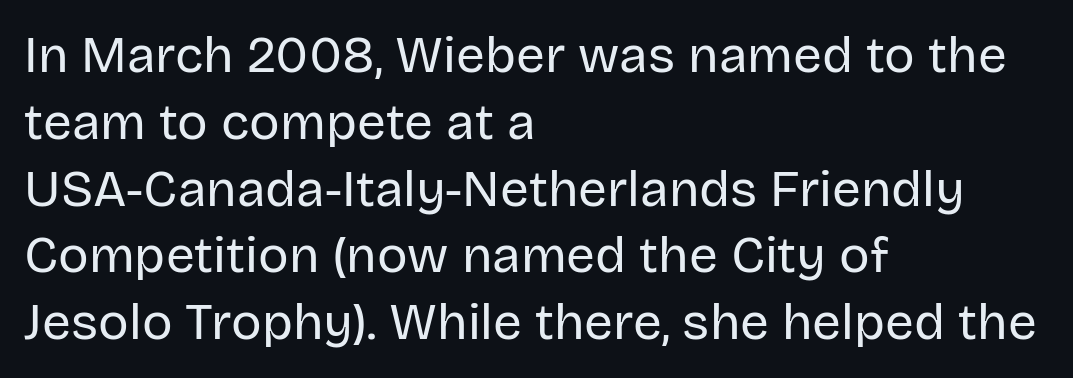
Q: Is the text bold? A: No.
Q: Is the text italic (slanted)? A: No, it is upright.
Q: Is the typeface a serif or a sans-serif typeface? A: Sans-serif.
Q: Is the text underlined? A: No.
Q: How is the paragraph aligned? A: Left-aligned.
Q: Is the spacing between letters normal or unusually wide? A: Normal.
Q: Is the spacing between lines tight, normal or loose? A: Normal.
Q: Width (condensed, normal, or wide)? A: Normal.
Q: Stroke contrast? A: Low.
Q: x-height? A: Large.
Q: Monospaced? A: No.
